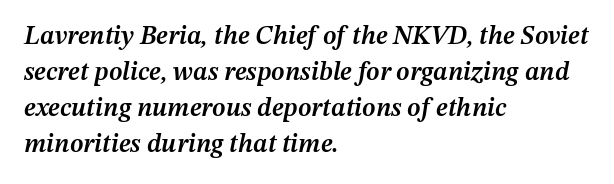
The ragged edge is on the right, which tells us the setting is flush left. The rendering applies a slant to the glyphs. One glance says typical: line gaps are just what's usual. Words appear dense and cohesive because spacing is normal.
